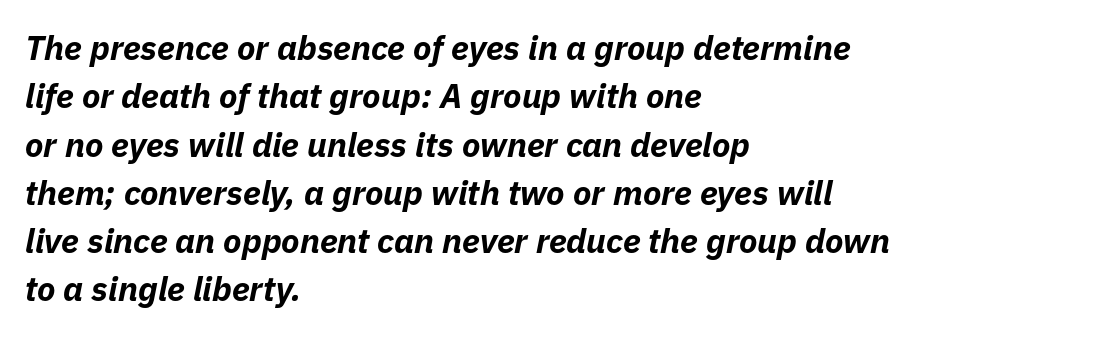
Q: Is the text bold? A: Yes.
Q: Is the text italic (slanted)? A: Yes, it leans right by about 11 degrees.
Q: Is the text underlined? A: No.
Q: How is the paragraph aligned? A: Left-aligned.
Q: Is the spacing between letters normal or unusually wide? A: Normal.
Q: Is the spacing between lines tight, normal or loose? A: Normal.
Q: Width (condensed, normal, or wide)? A: Normal.
Q: Stroke contrast? A: Low.
Q: x-height? A: Medium.
Q: Monospaced? A: No.
